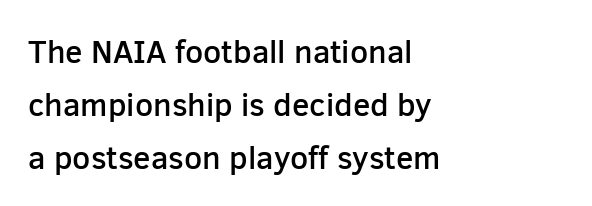
The passage is arranged the way most books set body copy — flush left. Italic? Not at all — the glyphs are vertical. How heavy is the stroke? Medium-heavy — a semibold, shy of bold. Nobody drew a line under any word here.
